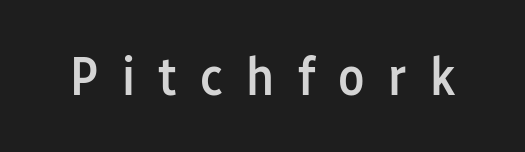
Every letter is mildly thick-stroked: semibold rather than bold. In terms of letterform style, serifs are entirely absent. Posture: upright roman. Underlining? Definitely not there. A typesetter would call this heavily tracked-out type. Here the designer chose a conventional face with non-uniform glyph widths.
